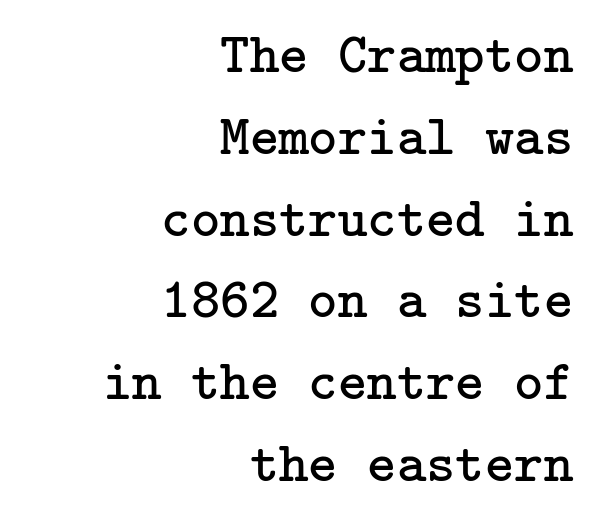
Successive baselines arrive at the customary interval. Caption: face not bold, strokes unweighted. You can tell from the footed stems that serif type was used. Teacher's note: observe the even right margin — that is flush-right alignment. The font's upright variant was chosen for this text. Look at the tracking — it's just the regular setting, nothing added.
